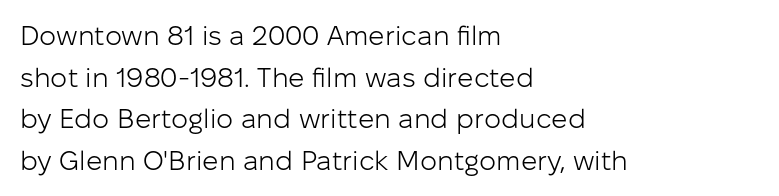
This sample uses an upright cut, with every glyph sitting square on the baseline. Lines of text with bare space underneath. The setting favours the left margin, as ordinary paragraphs usually do. Leading: standard. The typesetting does not lean heavy: it is not bold. You could call the tracking neutral — neither tight nor loose.
